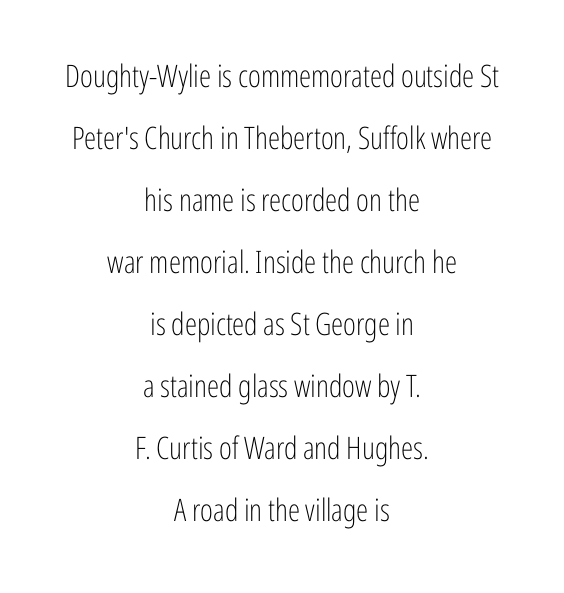
Q: Is the text bold? A: No.
Q: Is the text italic (slanted)? A: No, it is upright.
Q: Is the typeface a serif or a sans-serif typeface? A: Sans-serif.
Q: Is the text underlined? A: No.
Q: How is the paragraph aligned? A: Centered.
Q: Is the spacing between letters normal or unusually wide? A: Normal.
Q: Is the spacing between lines tight, normal or loose? A: Loose.
Q: Width (condensed, normal, or wide)? A: Condensed.
Q: Stroke contrast? A: Low.
Q: x-height? A: Medium.
Q: Monospaced? A: No.
